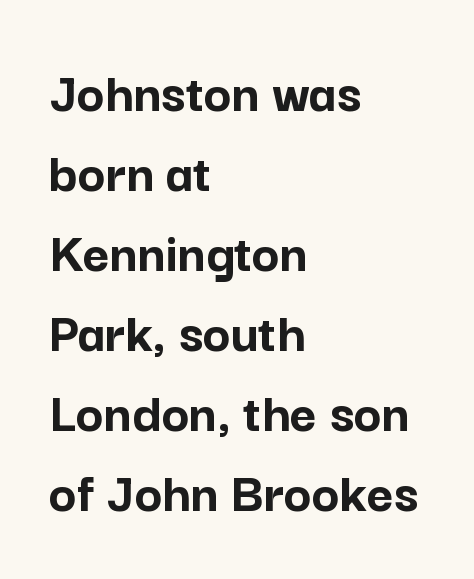
Q: Is the text bold? A: Yes.
Q: Is the text italic (slanted)? A: No, it is upright.
Q: Is the typeface a serif or a sans-serif typeface? A: Sans-serif.
Q: Is the text underlined? A: No.
Q: How is the paragraph aligned? A: Left-aligned.
Q: Is the spacing between letters normal or unusually wide? A: Normal.
Q: Is the spacing between lines tight, normal or loose? A: Normal.
Q: Width (condensed, normal, or wide)? A: Normal.
Q: Stroke contrast? A: Low.
Q: x-height? A: Medium.
Q: Monospaced? A: No.
